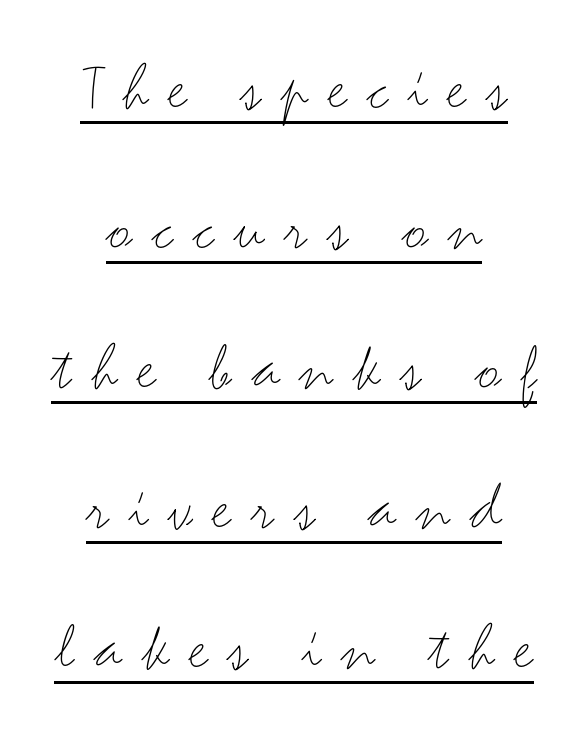
{"serif": "no", "bold": "no", "weight": "light", "width": "wide", "stroke_contrast": "medium", "x_height": "small", "monospaced": "no", "underline": "yes", "align": "center", "line_spacing": "loose", "line_spacing_ratio": 2.06, "letter_spacing": "wide", "letter_spacing_em": 0.29, "glyph_px": 68}
